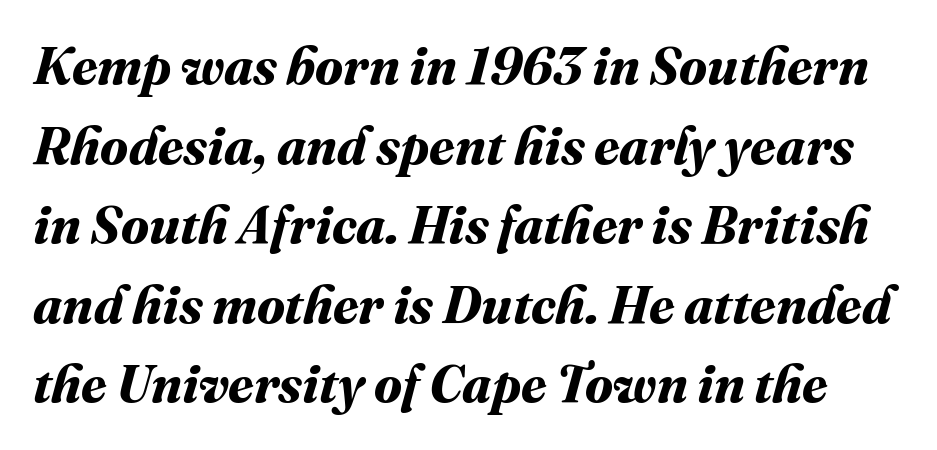
Q: Is the text bold? A: Yes.
Q: Is the text underlined? A: No.
Q: Is the spacing between letters normal or unusually wide? A: Normal.
Q: Is the spacing between lines tight, normal or loose? A: Normal.
Q: Width (condensed, normal, or wide)? A: Normal.
Q: Stroke contrast? A: Medium.
Q: x-height? A: Medium.
Q: Monospaced? A: No.
